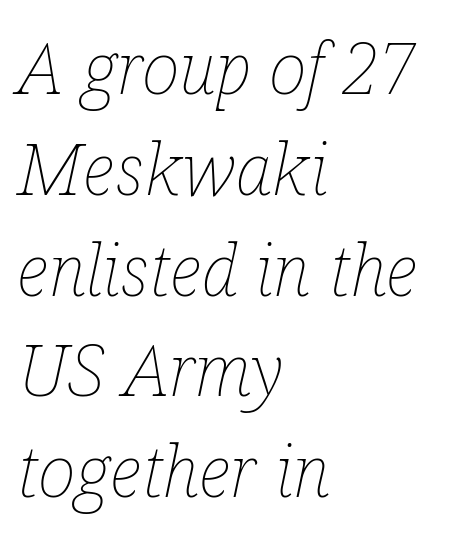
The image shows 72 px thin, condensed type, italic (leaning right); set left-aligned, normal line spacing (1.4x), normal letter spacing, not underlined; low stroke contrast and a medium x-height.
